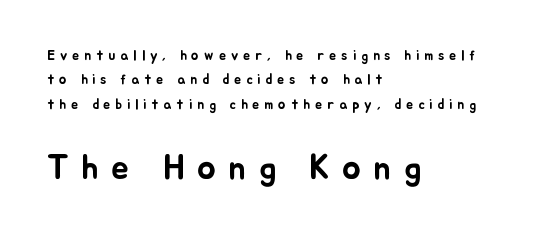
The letters are spread apart with noticeably loose tracking. This rendering features lettering with no underline. The paragraph has a hard left edge and a soft right edge. This sample uses an upright cut, with every glyph sitting square on the baseline. The emphasis by scale lands on block number two, below. Think of a printed novel: that variable character pitch is what you see here.
